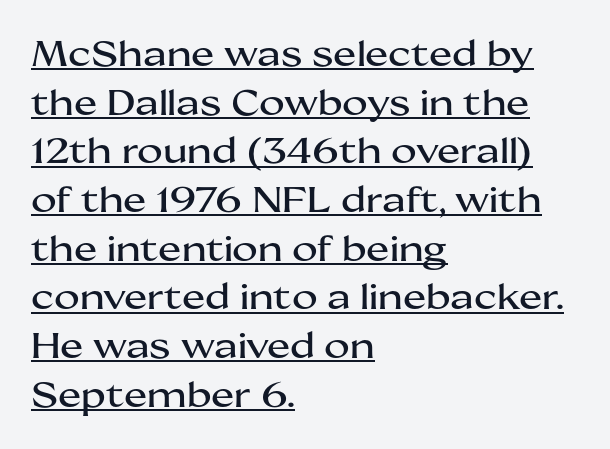
Q: Is the text italic (slanted)? A: No, it is upright.
Q: Is the text underlined? A: Yes.
Q: How is the paragraph aligned? A: Left-aligned.
Q: Is the spacing between letters normal or unusually wide? A: Normal.
Q: Is the spacing between lines tight, normal or loose? A: Normal.
Q: Width (condensed, normal, or wide)? A: Wide.
Q: Stroke contrast? A: Medium.
Q: x-height? A: Medium.
Q: Monospaced? A: No.
